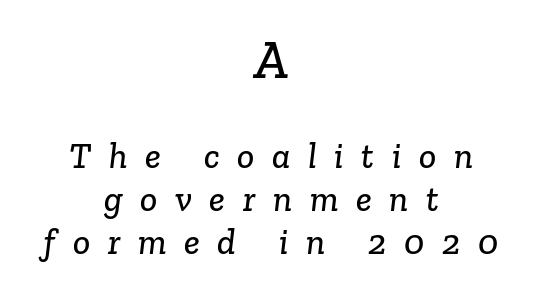
The earlier block is typeset at a bigger size than the later block. Spacing verdict: proportional, widths tailored to each character. The glyphs are unaccompanied by any horizontal stroke below them. The rag falls on both sides of this text block equally. Examine the stroke ends and you'll spot serifs. Someone cranked the tracking dial way up on this one.
